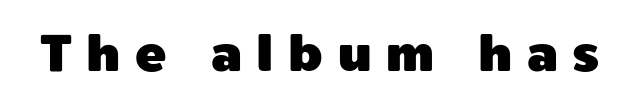
Q: Is the text italic (slanted)? A: No, it is upright.
Q: Is the typeface a serif or a sans-serif typeface? A: Sans-serif.
Q: Is the text underlined? A: No.
Q: Is the spacing between letters normal or unusually wide? A: Unusually wide.
Q: Width (condensed, normal, or wide)? A: Normal.
Q: x-height? A: Medium.
Q: Monospaced? A: No.
